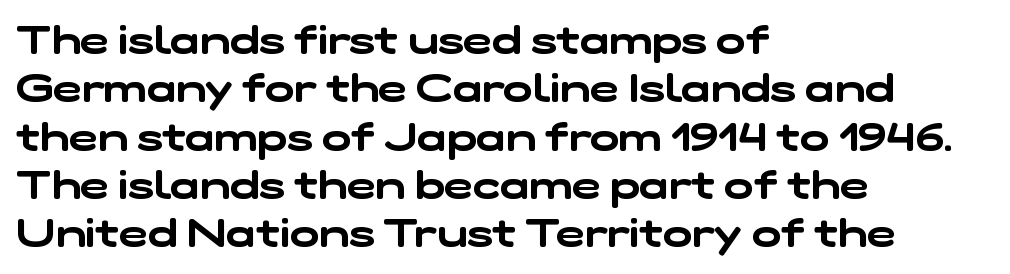
{"serif": "no", "width": "wide", "stroke_contrast": "low", "x_height": "medium", "monospaced": "no", "underline": "no", "align": "left", "line_spacing_ratio": 1.24, "letter_spacing": "normal", "letter_spacing_em": 0.0, "glyph_px": 39}
